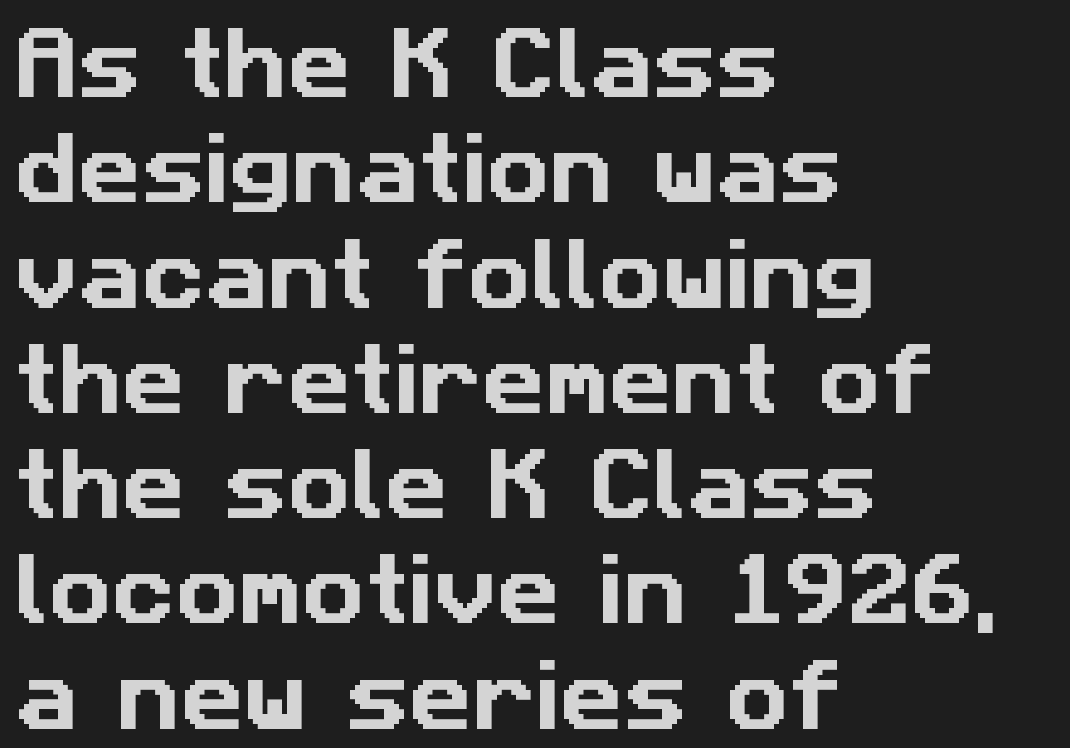
What stands out about the letter spacing? Nothing — it is the standard amount. Line spacing here is normal. The letters carry no serifs — their stems end cleanly without finishing strokes. Only glyphs here, with clear space below each row.
